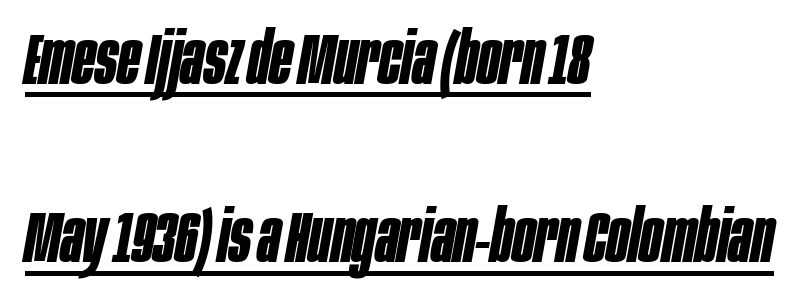
Q: Is the text bold? A: Yes.
Q: Is the text italic (slanted)? A: Yes, it leans right by about 10 degrees.
Q: Is the text underlined? A: Yes.
Q: How is the paragraph aligned? A: Left-aligned.
Q: Is the spacing between letters normal or unusually wide? A: Normal.
Q: Is the spacing between lines tight, normal or loose? A: Loose.
Q: Width (condensed, normal, or wide)? A: Condensed.
Q: Stroke contrast? A: Low.
Q: x-height? A: Large.
Q: Monospaced? A: No.
